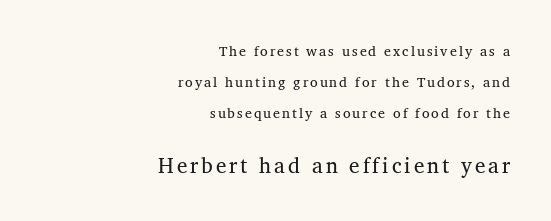
These lines are set flush right with a ragged left edge. Glance below the letters and you will spot only blank space. Posture: upright roman. Leading: increased.
